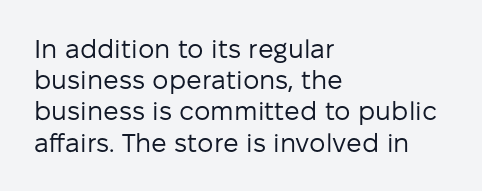
Q: Is the text bold? A: No.
Q: Is the text italic (slanted)? A: No, it is upright.
Q: Is the text underlined? A: No.
Q: How is the paragraph aligned? A: Left-aligned.
Q: Is the spacing between letters normal or unusually wide? A: Normal.
